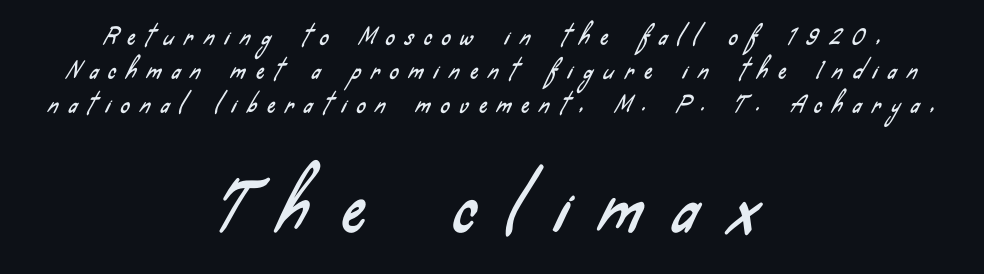
Spacing verdict: proportional, widths tailored to each character. Characters follow at a spacing far wider than the type designer built in. Which chunk is bigger? The second one — the bottom block dwarfs the top. These lines sit exactly where default settings would place them. No word sits above an underline.
